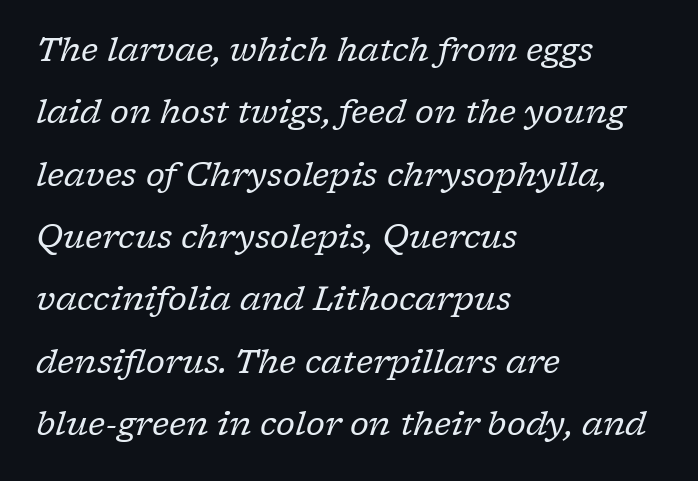
Q: Is the text bold? A: No.
Q: Is the text italic (slanted)? A: Yes, it leans right by about 17 degrees.
Q: Is the typeface a serif or a sans-serif typeface? A: Serif.
Q: Is the text underlined? A: No.
Q: How is the paragraph aligned? A: Left-aligned.
Q: Is the spacing between letters normal or unusually wide? A: Normal.
Q: Width (condensed, normal, or wide)? A: Normal.
Q: Stroke contrast? A: Low.
Q: x-height? A: Medium.
Q: Monospaced? A: No.
